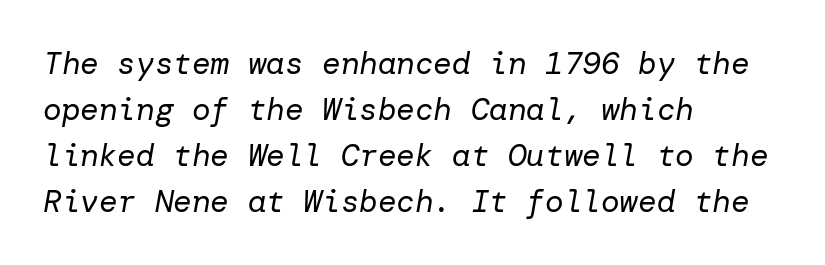
{"italic": "yes", "lean": "right", "slant_degrees": 10, "bold": "no", "weight": "regular", "width": "normal", "stroke_contrast": "low", "x_height": "medium", "underline": "no", "align": "left", "line_spacing": "normal", "line_spacing_ratio": 1.48, "letter_spacing": "normal", "letter_spacing_em": 0.0, "glyph_px": 31}
